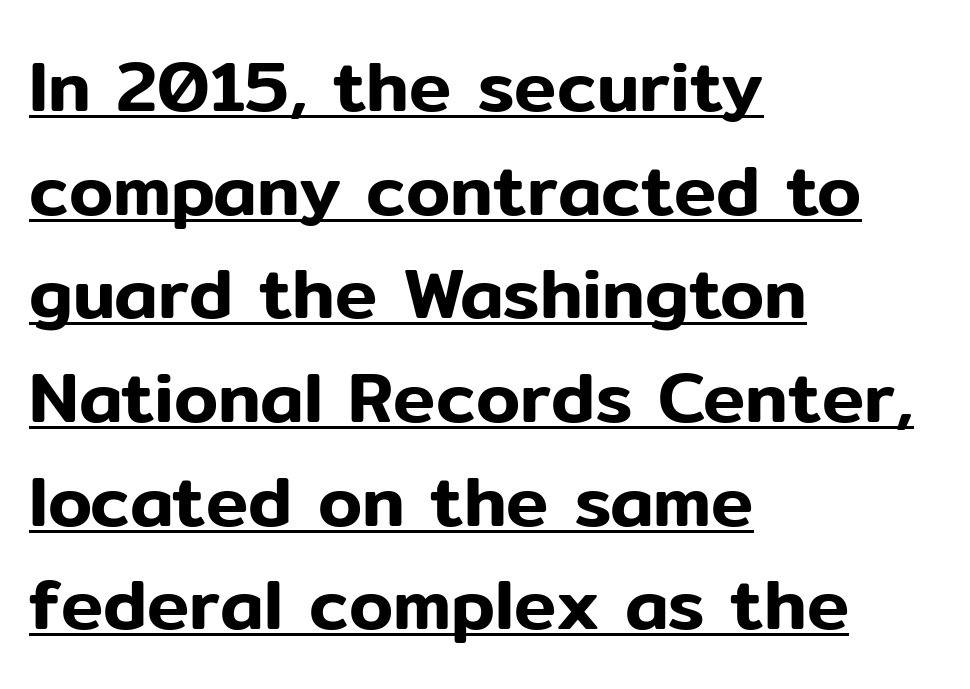
Q: Is the text italic (slanted)? A: No, it is upright.
Q: Is the typeface a serif or a sans-serif typeface? A: Sans-serif.
Q: Is the text underlined? A: Yes.
Q: How is the paragraph aligned? A: Left-aligned.
Q: Is the spacing between letters normal or unusually wide? A: Normal.
Q: Is the spacing between lines tight, normal or loose? A: Normal.
Q: Width (condensed, normal, or wide)? A: Normal.
Q: Stroke contrast? A: Low.
Q: x-height? A: Medium.
Q: Monospaced? A: No.
